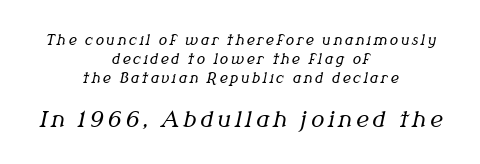
Q: Is the text bold? A: No.
Q: Is the text italic (slanted)? A: Yes, it leans right by about 12 degrees.
Q: Is the text underlined? A: No.
Q: How is the paragraph aligned? A: Centered.
Q: Is the spacing between lines tight, normal or loose? A: Normal.
Q: Which block of text is set in a larger size, the first (top) or the second (bottom)? A: The second (bottom) one.
